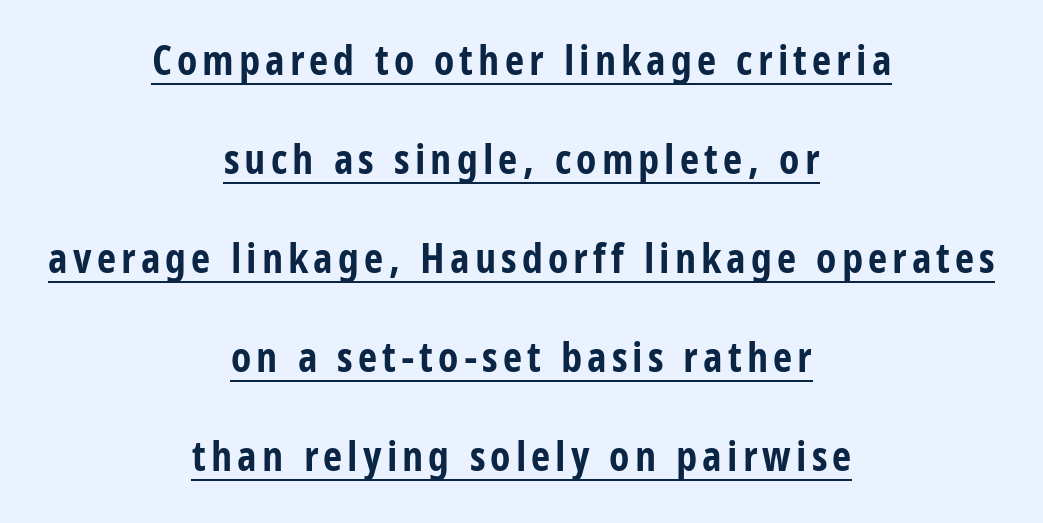
On the weight axis this lands at bold, roughly 700. Is there much room between lines? Yes — plenty of vertical air separates them. Does the copy run flush right? No — it is centered line by line. This is sans-serif lettering, the kind often seen on screens and signage. A roman cut, with each character standing at attention. What decoration does the sample have? An underline.
